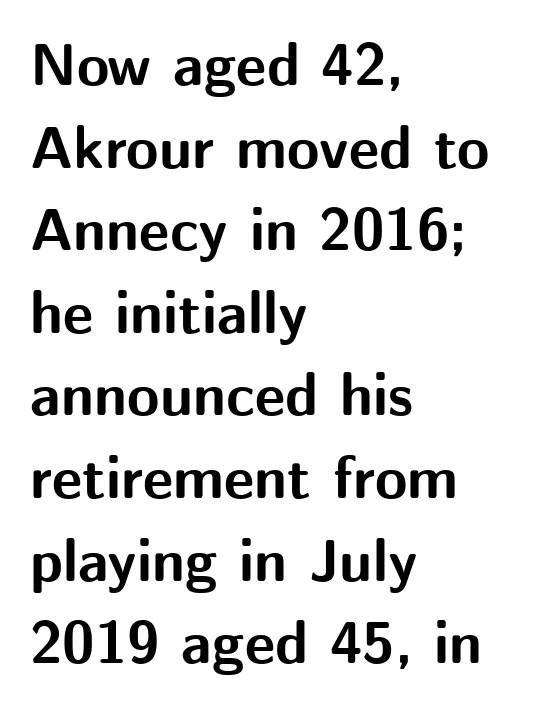
Honestly, the letter spacing is just normal — you wouldn't notice it. Spacing verdict: proportional, widths tailored to each character. Ascenders rise straight up at ninety degrees. A dark, heavy texture on the line: the type is bold. Unlike a traditional serif, this face leaves its strokes unadorned.
